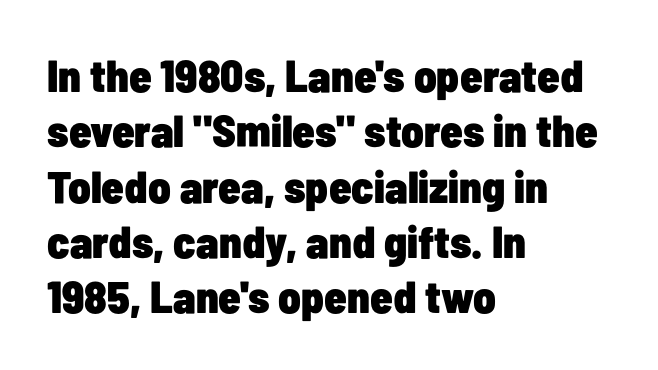
The type family on display is of the sans-serif kind. You could call the tracking neutral — neither tight nor loose. The rag falls on the right side of this text block. Unlike italic type, these characters show no tilt at all.
